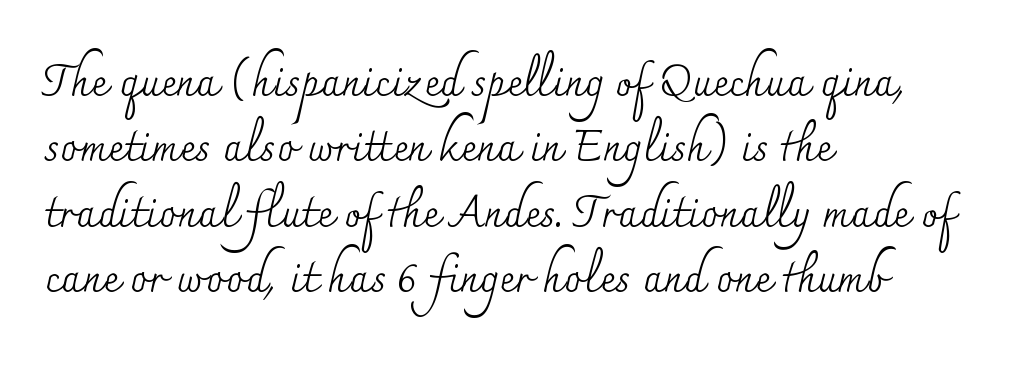
Looks like regular typesetting: each glyph gets only the width it needs. The gap between lines stays unmarked. Little horizontal feet cap the strokes, marking this as serif type. The paragraph shown leans on its left margin. Weight: not bold — regular or lighter.
